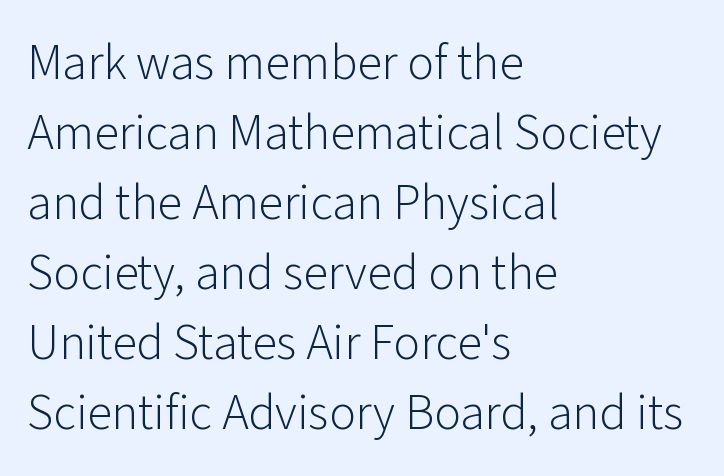
Q: Is the text bold? A: No.
Q: Is the text italic (slanted)? A: No, it is upright.
Q: Is the typeface a serif or a sans-serif typeface? A: Sans-serif.
Q: Is the text underlined? A: No.
Q: How is the paragraph aligned? A: Left-aligned.
Q: Is the spacing between letters normal or unusually wide? A: Normal.
Q: Is the spacing between lines tight, normal or loose? A: Normal.
Q: Width (condensed, normal, or wide)? A: Normal.
Q: Stroke contrast? A: Low.
Q: x-height? A: Medium.
Q: Monospaced? A: No.
